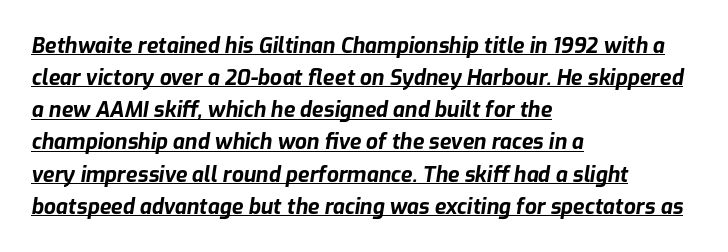
The image shows 21 px bold type, italic (leaning right); set left-aligned, normal line spacing (1.53x), normal letter spacing, underlined.
